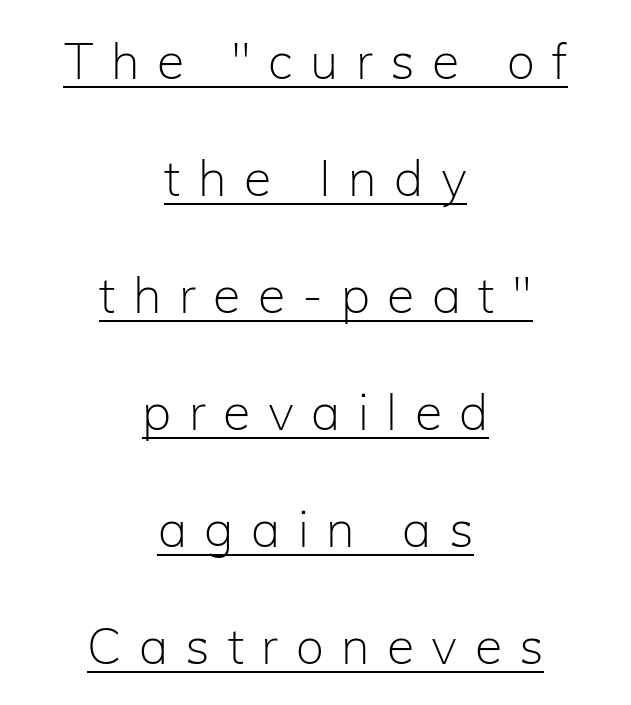
Q: Is the text bold? A: No.
Q: Is the text italic (slanted)? A: No, it is upright.
Q: Is the typeface a serif or a sans-serif typeface? A: Sans-serif.
Q: Is the text underlined? A: Yes.
Q: How is the paragraph aligned? A: Centered.
Q: Is the spacing between letters normal or unusually wide? A: Unusually wide.
Q: Is the spacing between lines tight, normal or loose? A: Loose.
Q: Width (condensed, normal, or wide)? A: Normal.
Q: Stroke contrast? A: Low.
Q: x-height? A: Medium.
Q: Monospaced? A: No.
